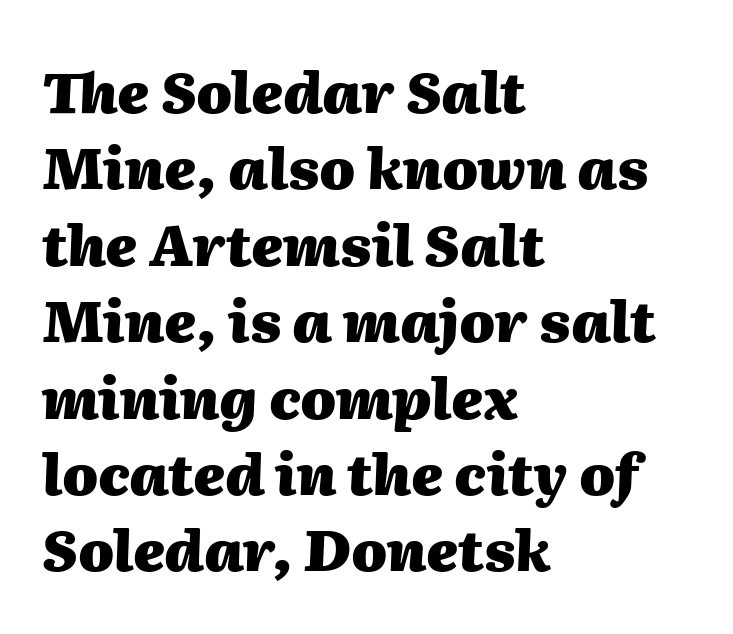
The rendering uses natural spacing where letterforms have individual widths. Each new line begins a customary step beneath the previous one. Chunky letters — that's bold for sure. Descender tails drop into unmarked territory. The rendering applies a slant to the glyphs. Horizontal alignment here is leftward, the default for most running prose.
